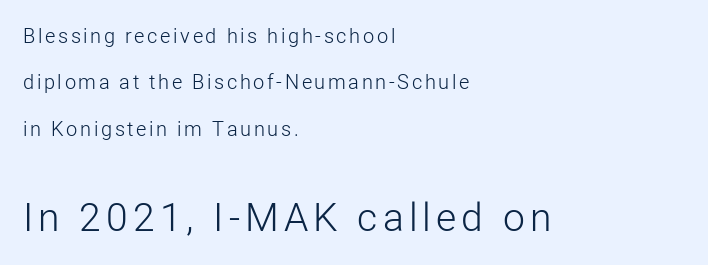
Left-aligned paragraph, ragged on the right. The block of text is sparse from top to bottom, with ample space between rows. The font is comparable to plain body text, perhaps lighter. A typesetter would call this proportional, since set widths differ per character.
